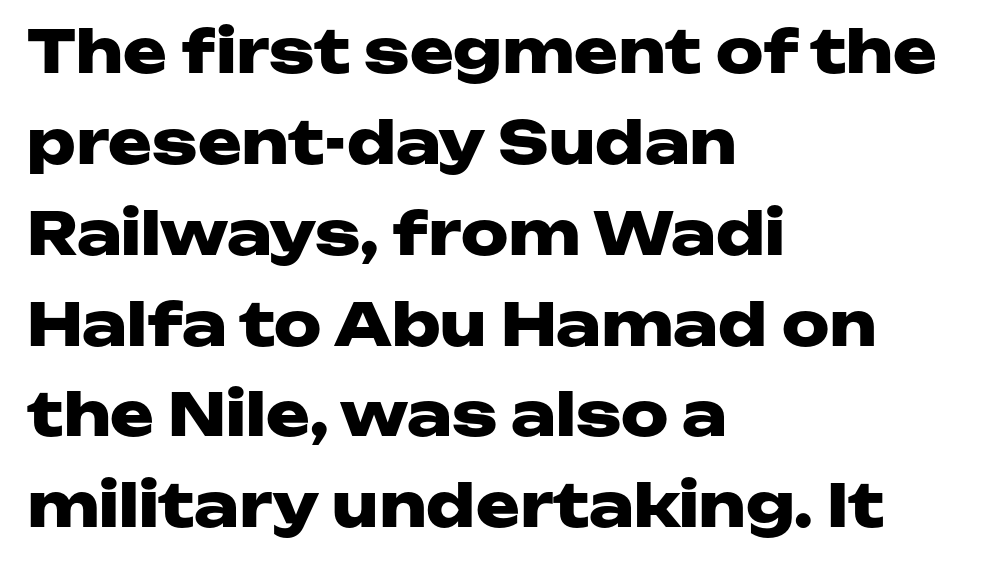
{"serif": "no", "italic": "no", "bold": "yes", "weight": "heavy", "width": "wide", "stroke_contrast": "low", "x_height": "medium", "monospaced": "no", "underline": "no", "align": "left", "line_spacing": "normal", "line_spacing_ratio": 1.54, "letter_spacing": "normal", "letter_spacing_em": 0.0, "glyph_px": 59}
